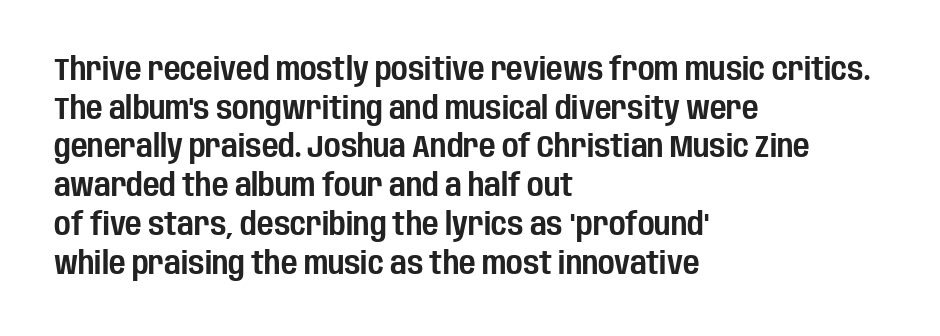
Q: Is the text italic (slanted)? A: No, it is upright.
Q: Is the typeface a serif or a sans-serif typeface? A: Sans-serif.
Q: Is the text underlined? A: No.
Q: How is the paragraph aligned? A: Left-aligned.
Q: Is the spacing between letters normal or unusually wide? A: Normal.
Q: Width (condensed, normal, or wide)? A: Condensed.
Q: Stroke contrast? A: Low.
Q: x-height? A: Large.
Q: Monospaced? A: No.
